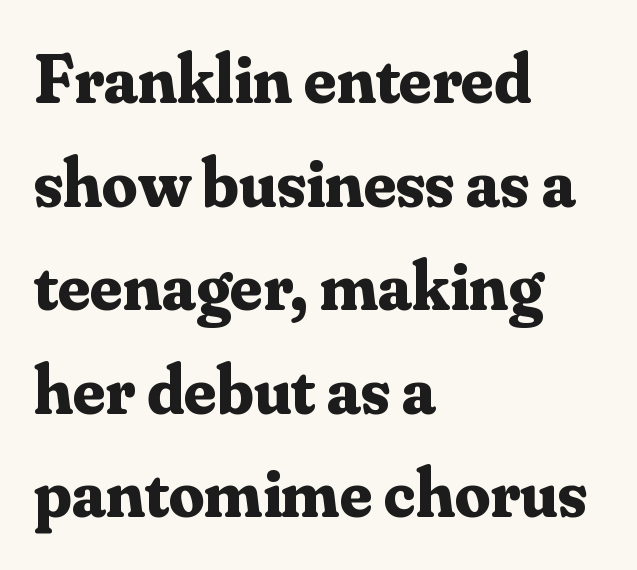
{"serif": "yes", "italic": "no", "bold": "yes", "weight": "bold", "width": "normal", "stroke_contrast": "medium", "x_height": "small", "monospaced": "no", "underline": "no", "align": "left", "line_spacing": "normal", "line_spacing_ratio": 1.48, "letter_spacing": "normal", "letter_spacing_em": 0.0, "glyph_px": 70}
